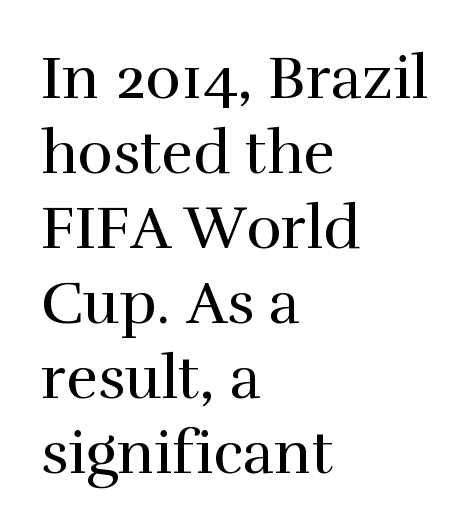
Each row of text sits above clean, open space. Vertical stems look standard width or narrower in stroke. No italicization has been applied; the sample stays upright. Honestly, the letter spacing is just normal — you wouldn't notice it.
